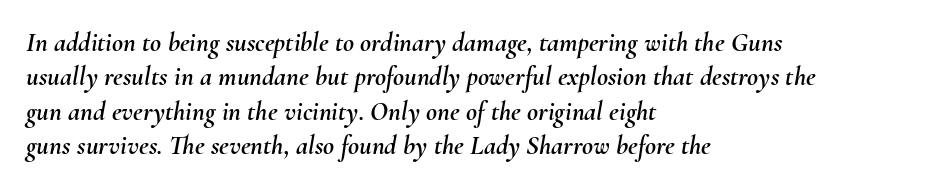
{"italic": "yes", "lean": "right", "slant_degrees": 10, "underline": "no", "align": "left", "line_spacing": "normal", "line_spacing_ratio": 1.27, "letter_spacing": "normal", "letter_spacing_em": 0.0, "glyph_px": 27}
